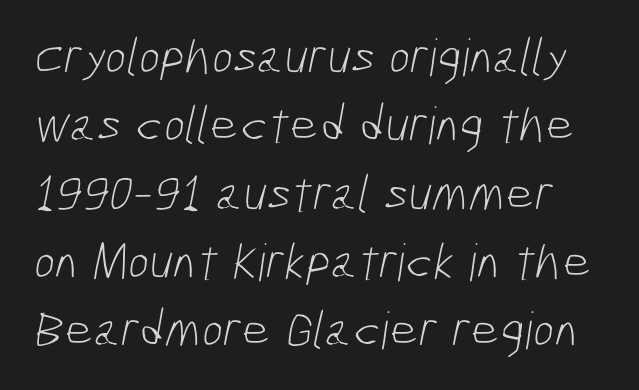
Does extra space separate the letters? No, they use regular spacing. Descenders hang freely into open space. Character widths vary here, with narrow letters taking less room than wide ones. In terms of letterform style, serifs are entirely absent. No letter is thick-stroked: the sample isn't bold. Normally led — the rows are evenly, conventionally spaced.
